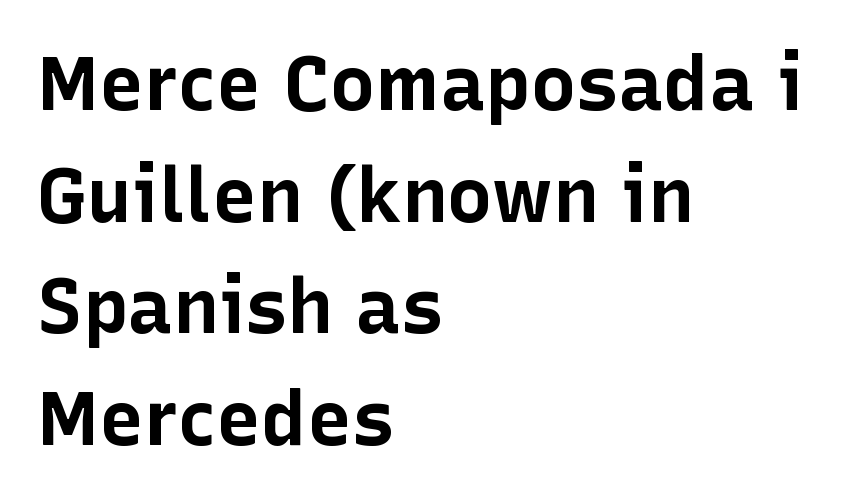
The image shows 76 px bold sans-serif type, upright; set left-aligned, normal line spacing (1.47x), normal letter spacing, not underlined; low stroke contrast and a medium x-height.
